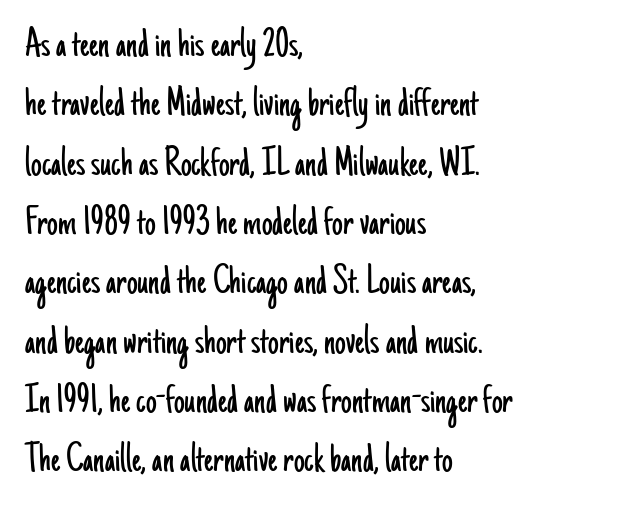
{"serif": "no", "italic": "no", "bold": "no", "weight": "light", "width": "condensed", "stroke_contrast": "low", "x_height": "small", "monospaced": "no", "underline": "no", "align": "left", "line_spacing": "normal", "line_spacing_ratio": 1.38, "letter_spacing": "normal", "letter_spacing_em": 0.0, "glyph_px": 43}
